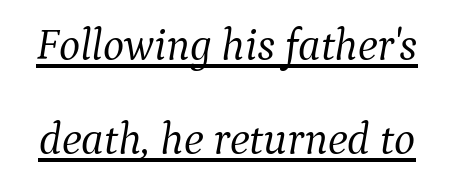
In terms of leading, this rendering errs on the spacious side. Letter spacing: default. Check where the strokes stop: tiny serifs finish them off. Looks like regular typesetting: each glyph gets only the width it needs. A typographer would call this underscored text.
